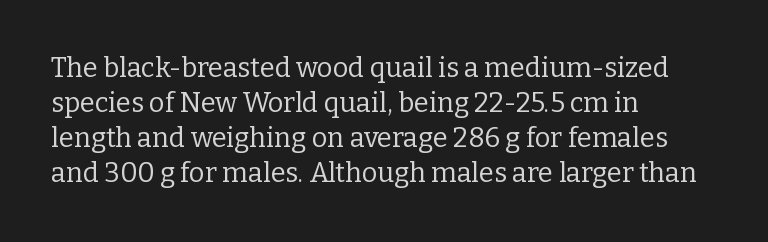
Q: Is the text bold? A: No.
Q: Is the text italic (slanted)? A: No, it is upright.
Q: Is the text underlined? A: No.
Q: How is the paragraph aligned? A: Left-aligned.
Q: Is the spacing between letters normal or unusually wide? A: Normal.
Q: Is the spacing between lines tight, normal or loose? A: Normal.
